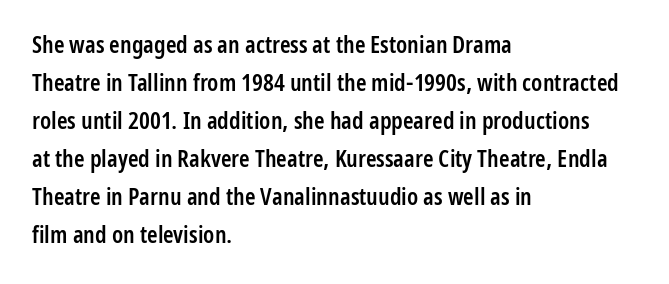
Q: Is the text bold? A: Semi-bold.
Q: Is the text italic (slanted)? A: No, it is upright.
Q: Is the text underlined? A: No.
Q: How is the paragraph aligned? A: Left-aligned.
Q: Is the spacing between letters normal or unusually wide? A: Normal.
Q: Is the spacing between lines tight, normal or loose? A: Normal.
